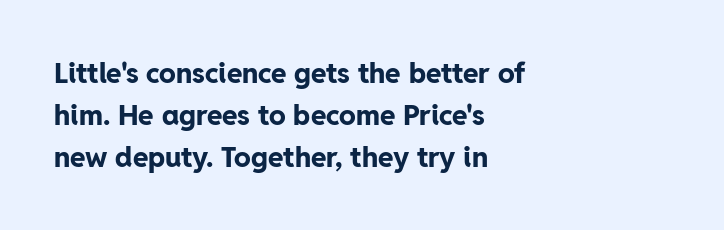
The baseline area is clear. In terms of letterspacing, this is plain default setting. Short and long lines alike share a common starting point at left. This block has exactly the height ordinary leading produces. Posture: vertical.
